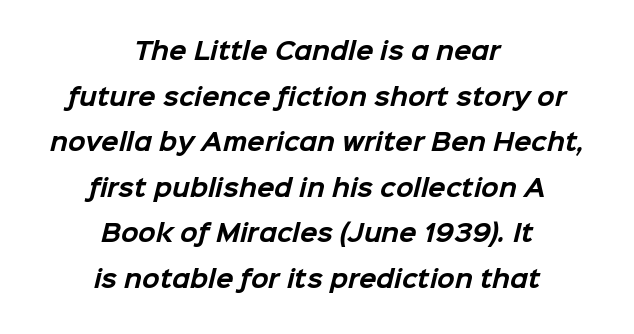
Q: Is the text bold? A: Yes.
Q: Is the text underlined? A: No.
Q: How is the paragraph aligned? A: Centered.
Q: Is the spacing between letters normal or unusually wide? A: Normal.
Q: Is the spacing between lines tight, normal or loose? A: Loose.
